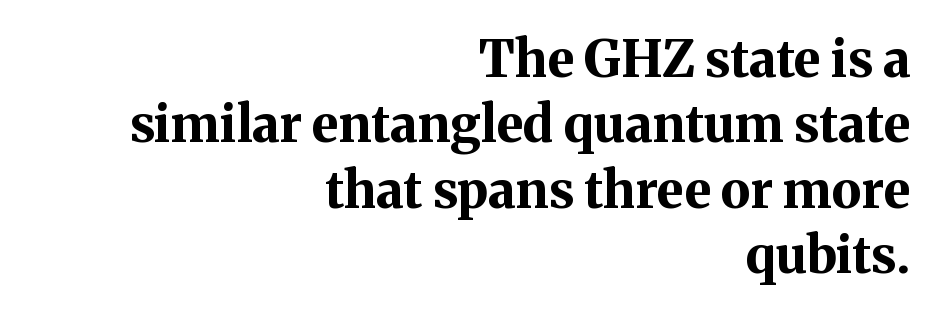
Stroke thickness is high; the sample reads as a true bold. Is this a fixed-width face? No — the glyphs have proportional, varying widths. The axis of the letterforms is exactly vertical. The string is rendered with underlining switched off.
